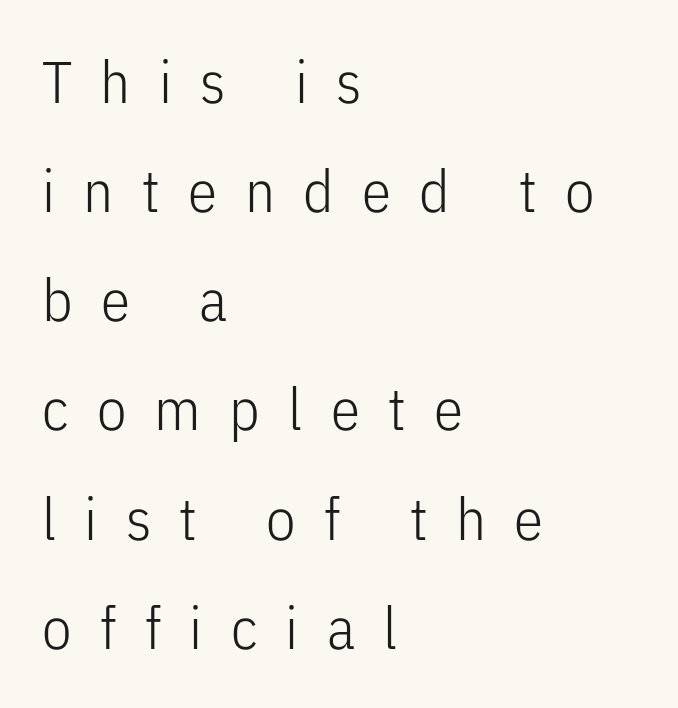
Q: Is the text bold? A: No.
Q: Is the text italic (slanted)? A: No, it is upright.
Q: Is the typeface a serif or a sans-serif typeface? A: Sans-serif.
Q: Is the text underlined? A: No.
Q: How is the paragraph aligned? A: Left-aligned.
Q: Is the spacing between letters normal or unusually wide? A: Unusually wide.
Q: Width (condensed, normal, or wide)? A: Condensed.
Q: Stroke contrast? A: Low.
Q: x-height? A: Medium.
Q: Monospaced? A: No.
